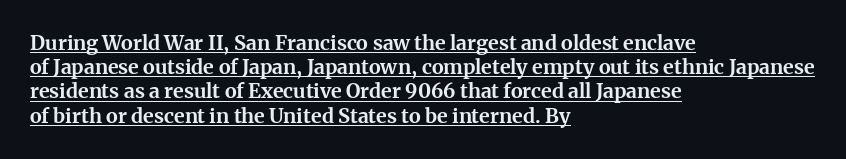
Caption: multi-line text, flush left, ragged right. The font's upright variant was chosen for this text. Honestly, the letter spacing is just normal — you wouldn't notice it. The glyphs have the mass of a bold cut.
